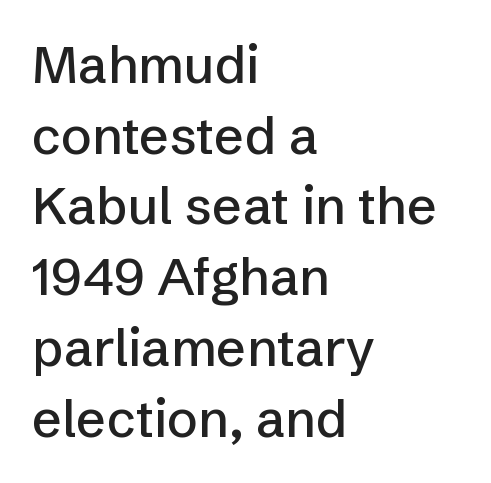
Summary of vertical rhythm: regular, with standard interline spacing. Nope, no serifs anywhere on these letters. Notice how the stems are strictly vertical — no italics here. Horizontal alignment here is leftward, the default for most running prose. Nobody drew a line under any word here.
